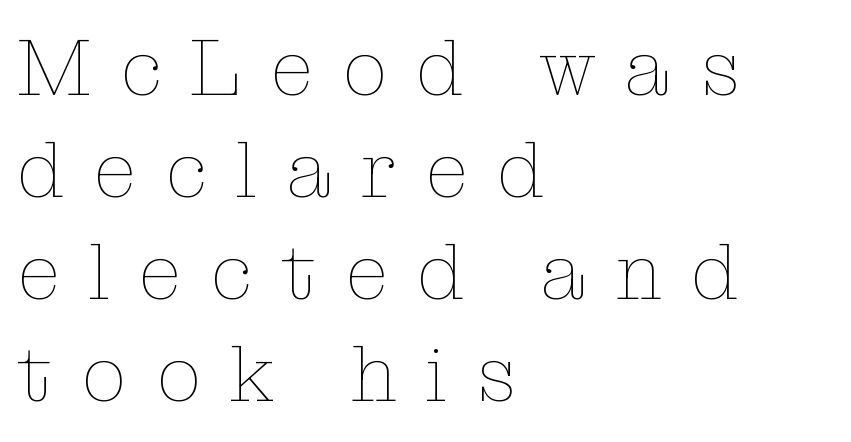
The image shows 79 px thin type, upright; set left-aligned, normal line spacing (1.29x), unusually wide letter spacing (+0.37 em), not underlined; low stroke contrast and a medium x-height.
